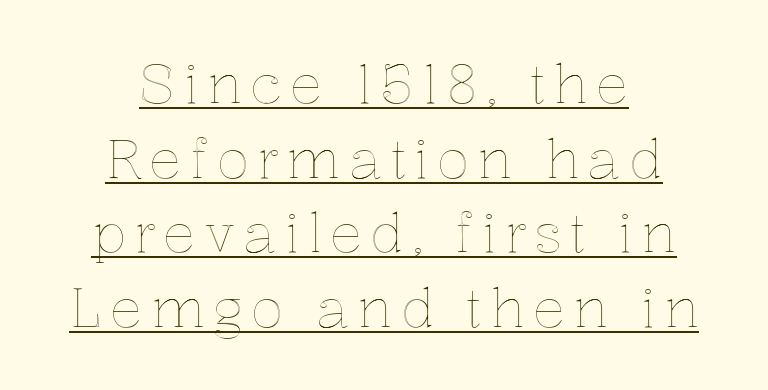
Q: Is the text italic (slanted)? A: No, it is upright.
Q: Is the text underlined? A: Yes.
Q: How is the paragraph aligned? A: Centered.
Q: Is the spacing between lines tight, normal or loose? A: Normal.
Q: Width (condensed, normal, or wide)? A: Normal.
Q: x-height? A: Medium.
Q: Monospaced? A: No.
